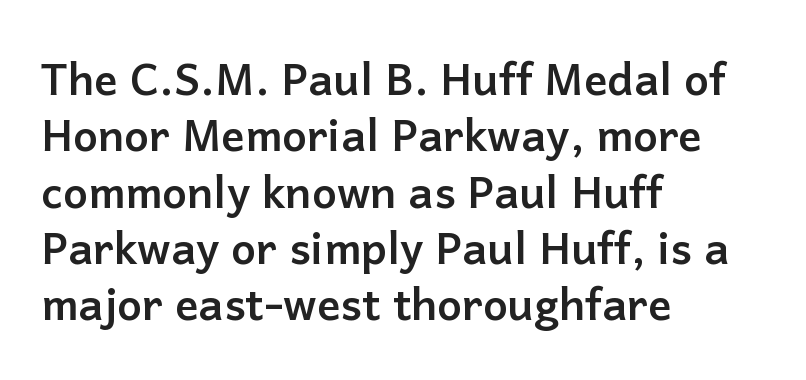
The image shows 44 px semibold sans-serif type, upright; set left-aligned, normal line spacing (1.28x), normal letter spacing, not underlined; low stroke contrast and a medium x-height.
